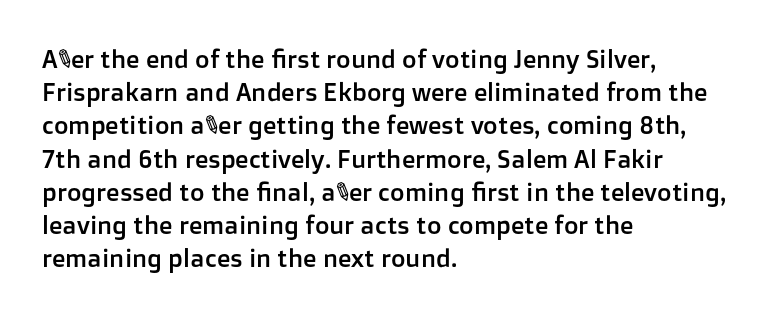
{"italic": "no", "underline": "no", "align": "left", "line_spacing": "normal", "line_spacing_ratio": 1.33, "letter_spacing": "normal", "letter_spacing_em": 0.0, "glyph_px": 25}
